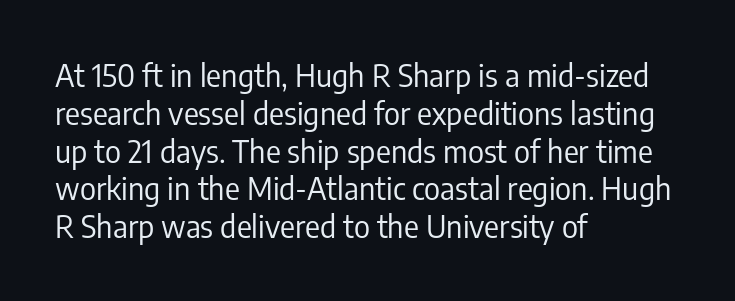
The image shows 31 px regular-weight, condensed sans-serif type, upright; set left-aligned, line spacing 1.22x, normal letter spacing, not underlined; low stroke contrast and a medium x-height.
